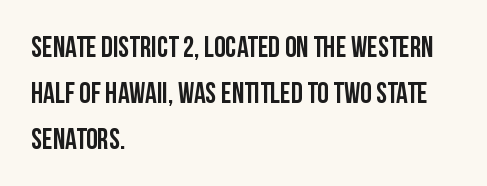
{"serif": "no", "italic": "no", "width": "condensed", "stroke_contrast": "low", "x_height": "large", "monospaced": "no", "underline": "no", "align": "left", "line_spacing": "normal", "line_spacing_ratio": 1.58, "letter_spacing": "normal", "letter_spacing_em": 0.0, "glyph_px": 29}
